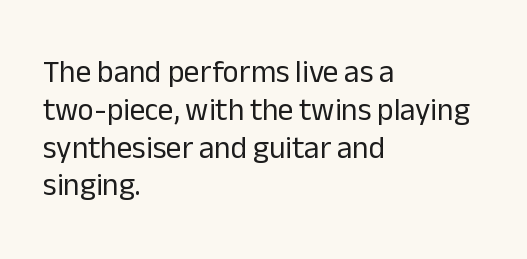
Q: Is the text bold? A: No.
Q: Is the text italic (slanted)? A: No, it is upright.
Q: Is the typeface a serif or a sans-serif typeface? A: Sans-serif.
Q: Is the text underlined? A: No.
Q: How is the paragraph aligned? A: Left-aligned.
Q: Is the spacing between letters normal or unusually wide? A: Normal.
Q: Width (condensed, normal, or wide)? A: Normal.
Q: Stroke contrast? A: Low.
Q: x-height? A: Medium.
Q: Monospaced? A: No.
